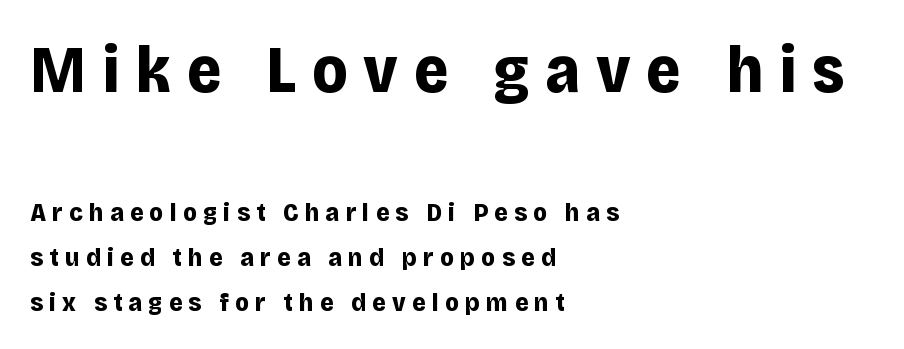
Q: Is the text bold? A: Yes.
Q: Is the text italic (slanted)? A: No, it is upright.
Q: Is the typeface a serif or a sans-serif typeface? A: Sans-serif.
Q: Is the text underlined? A: No.
Q: How is the paragraph aligned? A: Left-aligned.
Q: Is the spacing between letters normal or unusually wide? A: Unusually wide.
Q: Which block of text is set in a larger size, the first (top) or the second (bottom)? A: The first (top) one.
Q: Width (condensed, normal, or wide)? A: Normal.
Q: Stroke contrast? A: Low.
Q: x-height? A: Large.
Q: Monospaced? A: No.
